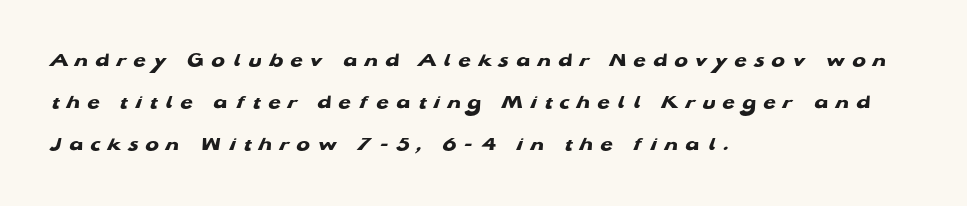
{"bold": "yes", "underline": "no", "align": "left", "line_spacing": "loose", "line_spacing_ratio": 2.1, "letter_spacing": "wide", "letter_spacing_em": 0.37, "glyph_px": 20}
